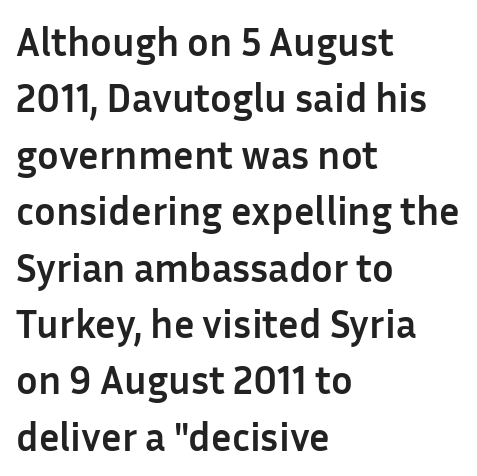
{"serif": "no", "italic": "no", "bold": "yes", "weight": "semibold", "width": "normal", "stroke_contrast": "low", "x_height": "medium", "monospaced": "no", "underline": "no", "align": "left", "line_spacing": "normal", "line_spacing_ratio": 1.41, "letter_spacing": "normal", "letter_spacing_em": 0.0, "glyph_px": 40}
